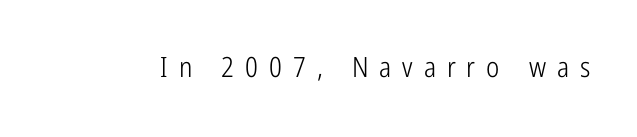
Is this a heavy cut? Hardly; it is regular or lighter. Here the designer chose a conventional face with non-uniform glyph widths. The gap between lines stays unmarked. In terms of letterspacing, this is a distinctly airy, spread setting. The axis of the letterforms is exactly vertical. Look at the bottom of the vertical strokes: they stop flat, with no serifs.
